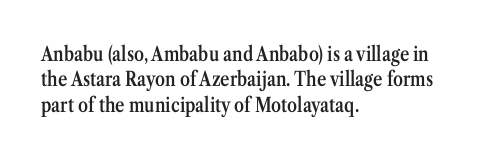
Do the letters lean? They stand straight. The string is rendered with underlining switched off. Look at the tracking — it's just the regular setting, nothing added. The passage shown is semibold, sitting just below true bold.
